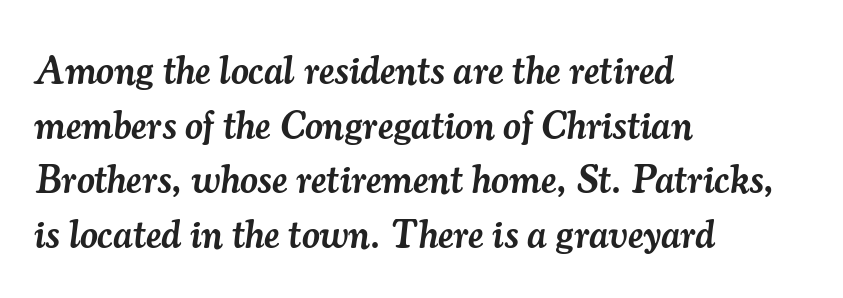
The lines are quadded left. Look at the bottom of the vertical strokes: they flare into serifs here. Bare-footed words on every line. Interline gaps are of average width in this sample. An italicized treatment has been applied to the whole sample.
